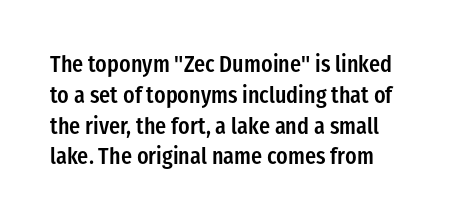
Q: Is the text bold? A: Semi-bold.
Q: Is the text italic (slanted)? A: No, it is upright.
Q: Is the text underlined? A: No.
Q: Is the spacing between letters normal or unusually wide? A: Normal.
Q: Is the spacing between lines tight, normal or loose? A: Normal.
